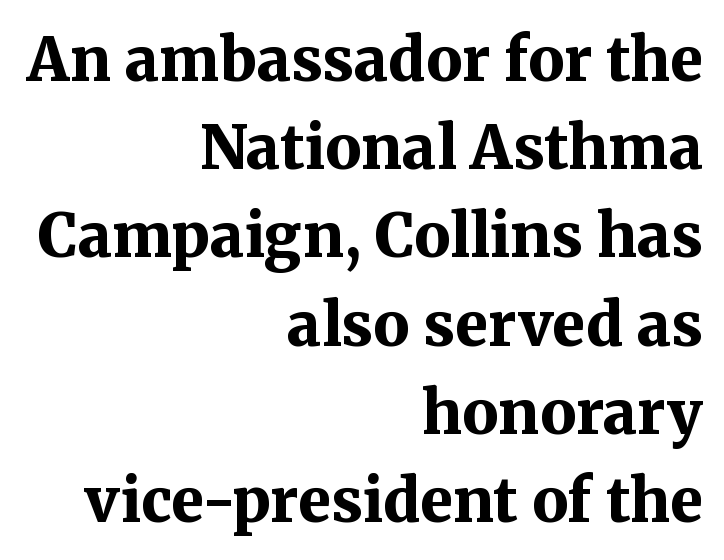
Q: Is the text bold? A: Yes.
Q: Is the text italic (slanted)? A: No, it is upright.
Q: Is the typeface a serif or a sans-serif typeface? A: Serif.
Q: Is the text underlined? A: No.
Q: How is the paragraph aligned? A: Right-aligned.
Q: Is the spacing between letters normal or unusually wide? A: Normal.
Q: Is the spacing between lines tight, normal or loose? A: Normal.
Q: Width (condensed, normal, or wide)? A: Normal.
Q: Stroke contrast? A: Medium.
Q: x-height? A: Medium.
Q: Monospaced? A: No.
